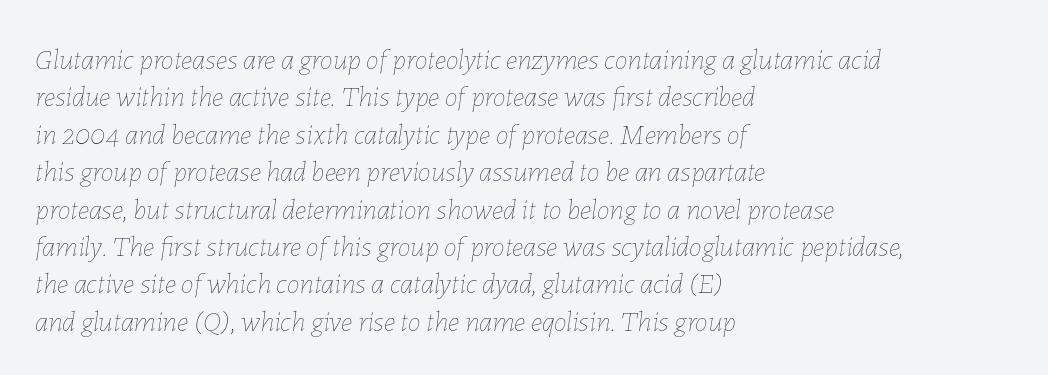
The image shows 29 px thin type, italic (leaning right); set left-aligned, normal line spacing (1.29x), normal letter spacing, not underlined; low stroke contrast and a medium x-height.
